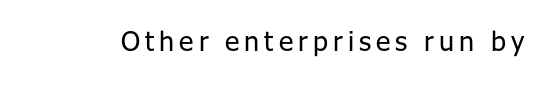
The space directly below the letters is spotless. The letters look calm and open, with moderate or lighter stems. Notice how the stems are strictly vertical — no italics here.
